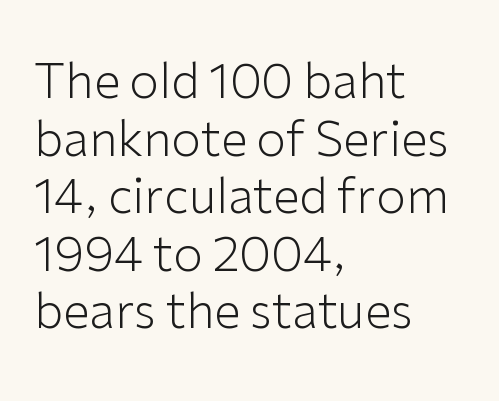
These lines are rendered in a variable-pitch font. The characters are drawn with everyday or finer stroke widths. Just letters on the line, the space beneath them empty. Typeset ragged right — the left edge is the straight one. In terms of letterspacing, this is plain default setting.
